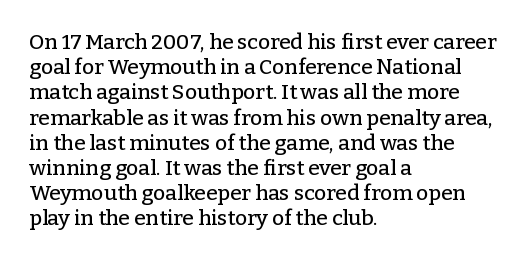
Q: Is the text italic (slanted)? A: No, it is upright.
Q: Is the text underlined? A: No.
Q: How is the paragraph aligned? A: Left-aligned.
Q: Is the spacing between letters normal or unusually wide? A: Normal.
